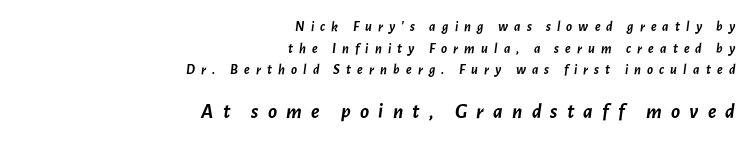
Q: Is the text bold? A: Yes.
Q: Is the text italic (slanted)? A: Yes, it leans right by about 7 degrees.
Q: Is the text underlined? A: No.
Q: How is the paragraph aligned? A: Right-aligned.
Q: Is the spacing between letters normal or unusually wide? A: Unusually wide.
Q: Is the spacing between lines tight, normal or loose? A: Normal.
Q: Which block of text is set in a larger size, the first (top) or the second (bottom)? A: The second (bottom) one.
